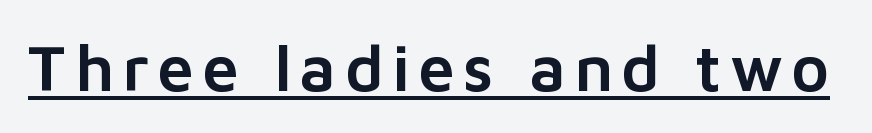
Q: Is the text italic (slanted)? A: No, it is upright.
Q: Is the typeface a serif or a sans-serif typeface? A: Sans-serif.
Q: Is the text underlined? A: Yes.
Q: Width (condensed, normal, or wide)? A: Normal.
Q: Stroke contrast? A: Low.
Q: x-height? A: Medium.
Q: Monospaced? A: No.
